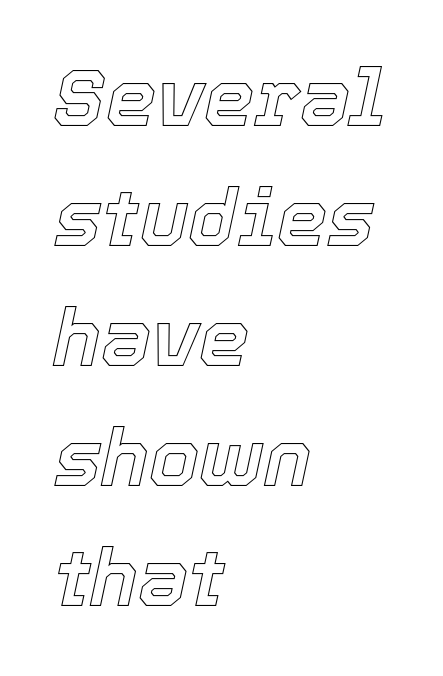
Q: Is the text italic (slanted)? A: Yes, it leans right by about 12 degrees.
Q: Is the text underlined? A: No.
Q: How is the paragraph aligned? A: Left-aligned.
Q: Is the spacing between letters normal or unusually wide? A: Normal.
Q: Is the spacing between lines tight, normal or loose? A: Normal.
Q: Width (condensed, normal, or wide)? A: Normal.
Q: x-height? A: Medium.
Q: Monospaced? A: No.
